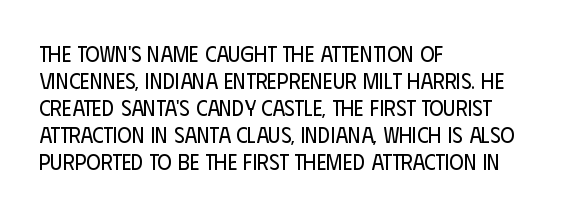
The image shows 22 px text type, upright; set left-aligned, line spacing 1.23x, normal letter spacing, not underlined.
